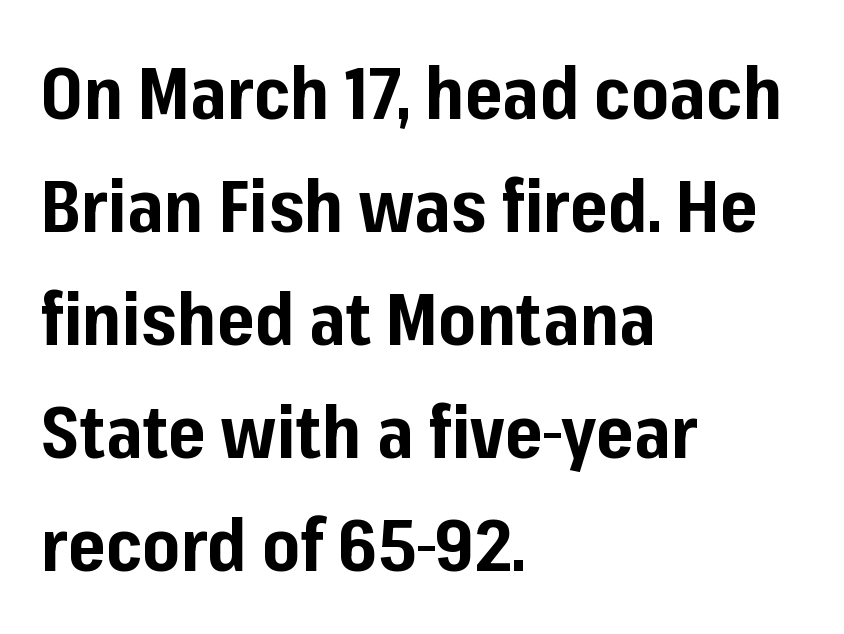
The line-height multiplier appears to be the usual default. Proportional: the letters do not fall into vertical columns. Nope, not italic — everything's standing straight. The compositor pushed each line to the left boundary. Look at the stroke-to-counter ratio: heavy, a bold.
